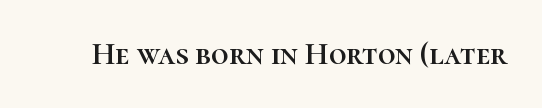
The strip under each line holds only bare page. The passage shown is typed in a proportional face where columns would drift. Upright lettering throughout. Nothing unusual about the tracking: characters are spaced as the font intends.
